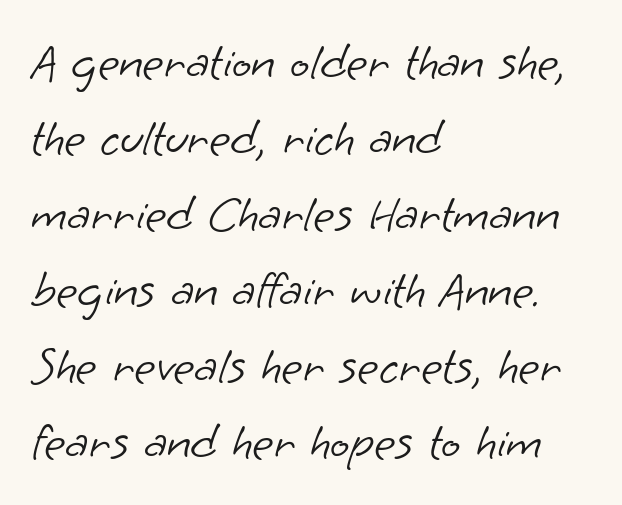
{"serif": "no", "bold": "no", "weight": "light", "width": "normal", "stroke_contrast": "low", "x_height": "small", "monospaced": "no", "underline": "no", "align": "left", "line_spacing": "normal", "line_spacing_ratio": 1.49, "letter_spacing": "normal", "letter_spacing_em": 0.0, "glyph_px": 51}
